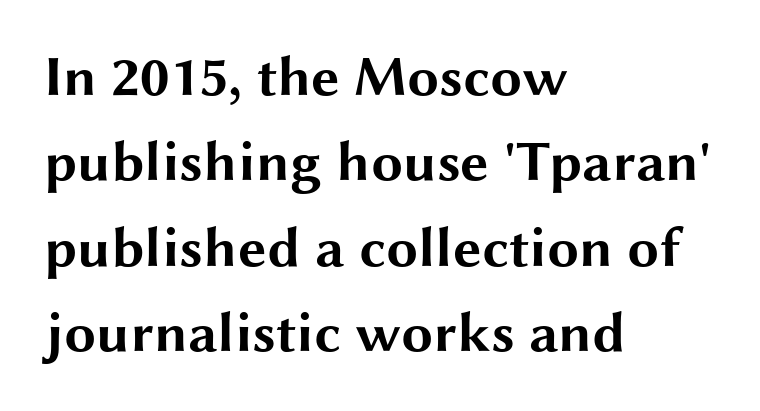
Q: Is the text bold? A: Yes.
Q: Is the text italic (slanted)? A: No, it is upright.
Q: Is the typeface a serif or a sans-serif typeface? A: Sans-serif.
Q: Is the text underlined? A: No.
Q: How is the paragraph aligned? A: Left-aligned.
Q: Is the spacing between letters normal or unusually wide? A: Normal.
Q: Is the spacing between lines tight, normal or loose? A: Normal.
Q: Width (condensed, normal, or wide)? A: Wide.
Q: Stroke contrast? A: Medium.
Q: x-height? A: Medium.
Q: Monospaced? A: No.
